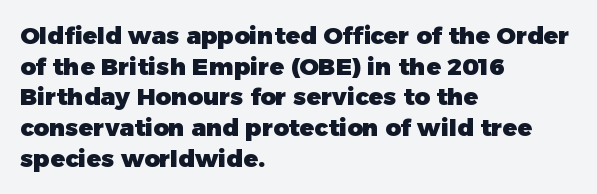
Summary of weight: heavy, a full bold. Tracking value appears to be zero — textbook default spacing. No italicization has been applied; the sample stays upright. The words here are not underlined. A normal amount of white space separates one row of letters from the next.
